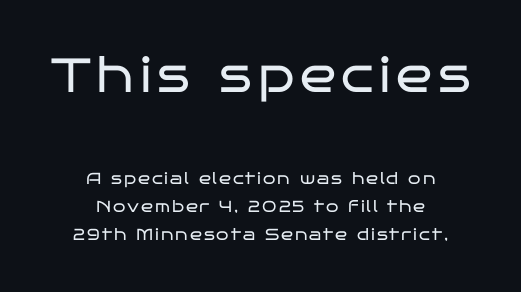
{"serif": "no", "italic": "no", "bold": "no", "weight": "regular", "width": "wide", "stroke_contrast": "low", "x_height": "large", "monospaced": "no", "underline": "no", "align": "center", "line_spacing_ratio": 1.75, "larger_block": "first", "size_ratio": 3.0, "glyph_px": 48}
